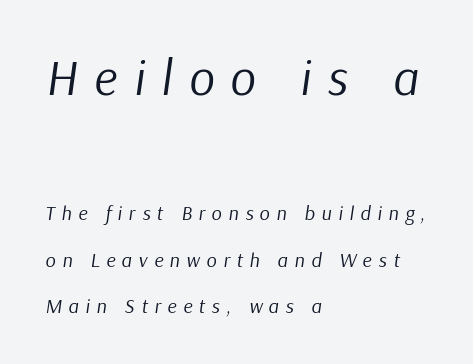
Q: Is the text bold? A: No.
Q: Is the text italic (slanted)? A: Yes, it leans right by about 9 degrees.
Q: Is the text underlined? A: No.
Q: How is the paragraph aligned? A: Left-aligned.
Q: Is the spacing between letters normal or unusually wide? A: Unusually wide.
Q: Is the spacing between lines tight, normal or loose? A: Loose.
Q: Which block of text is set in a larger size, the first (top) or the second (bottom)? A: The first (top) one.
Q: Width (condensed, normal, or wide)? A: Normal.
Q: Stroke contrast? A: Low.
Q: x-height? A: Medium.
Q: Monospaced? A: No.
